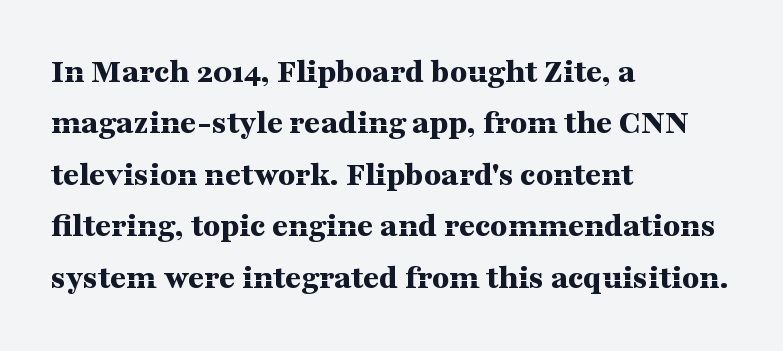
Check where the strokes stop: tiny serifs finish them off. If you measured baseline to baseline, you'd find a middling distance. Leftover space on each line is placed entirely after the last word. Is the type bold? Yes — the strokes are clearly thick and heavy. Glyph-to-glyph distance matches everyday printed text. Do the letters lean? They stand straight.
